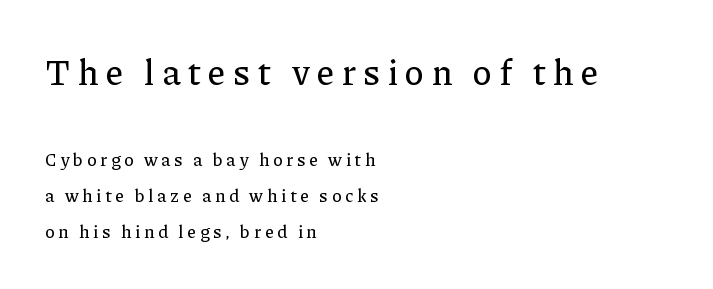
The image shows 36 px serif type, upright; set left-aligned, loose line spacing (2.0x), unusually wide letter spacing (+0.21 em), not underlined; the first (top) block is 2.0x larger; low stroke contrast and a medium x-height.
